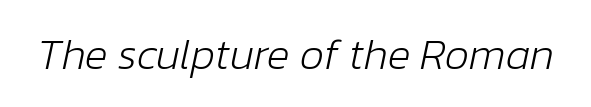
The image shows 43 px light type, italic (leaning right); set normal letter spacing, not underlined; low stroke contrast and a medium x-height.
